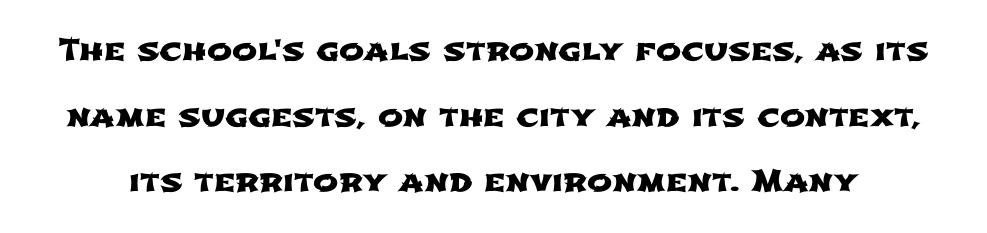
Q: Is the typeface a serif or a sans-serif typeface? A: Sans-serif.
Q: Is the text underlined? A: No.
Q: Is the spacing between letters normal or unusually wide? A: Normal.
Q: Is the spacing between lines tight, normal or loose? A: Loose.
Q: Width (condensed, normal, or wide)? A: Wide.
Q: Stroke contrast? A: Low.
Q: x-height? A: Medium.
Q: Monospaced? A: No.
